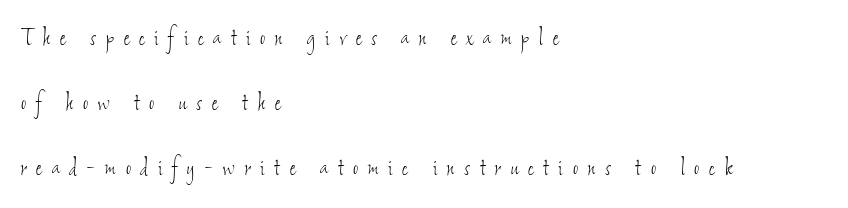
{"bold": "no", "weight": "thin", "width": "condensed", "stroke_contrast": "low", "x_height": "small", "monospaced": "no", "underline": "no", "align": "left", "line_spacing": "loose", "line_spacing_ratio": 2.33, "letter_spacing": "wide", "letter_spacing_em": 0.35, "glyph_px": 28}
